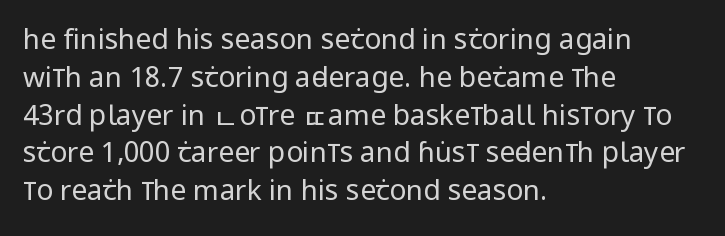
Ordinary non-slanted type is in use. Line spacing here is normal. No letter is thick-stroked: the sample isn't bold. The face used here is proportionally spaced, like ordinary book or web type. This sample is left-justified, so line endings fall wherever the words run out.
